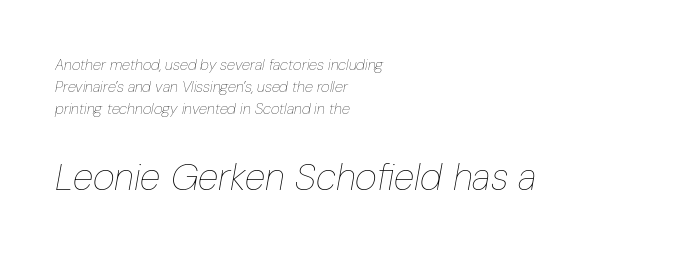
Q: Is the text bold? A: No.
Q: Is the text italic (slanted)? A: Yes, it leans right by about 10 degrees.
Q: Is the text underlined? A: No.
Q: How is the paragraph aligned? A: Left-aligned.
Q: Is the spacing between letters normal or unusually wide? A: Normal.
Q: Is the spacing between lines tight, normal or loose? A: Normal.
Q: Which block of text is set in a larger size, the first (top) or the second (bottom)? A: The second (bottom) one.
Q: Width (condensed, normal, or wide)? A: Condensed.
Q: Stroke contrast? A: Low.
Q: x-height? A: Medium.
Q: Monospaced? A: No.
